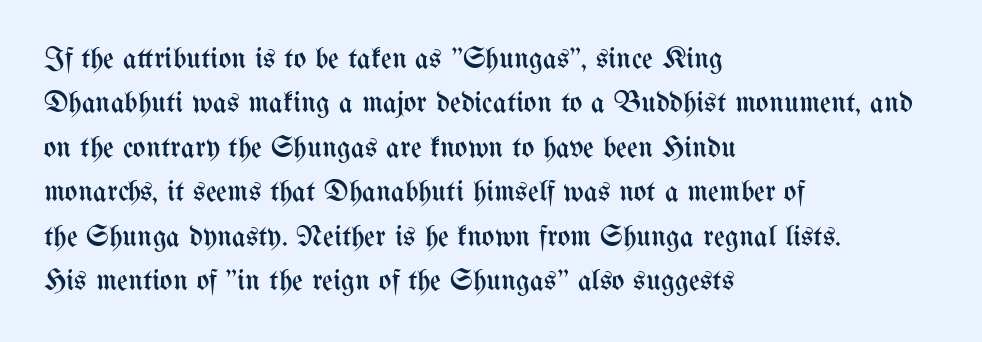
Unlike italic type, these characters show no tilt at all. Character widths vary here, with narrow letters taking less room than wide ones. Heaviness? Minimal to ordinary, like unemphasized prose. Honestly, there is no underline to notice here at all. Baseline-to-baseline distance is the conventional proportion of letter height. Caption: standard tracking, unaltered.
